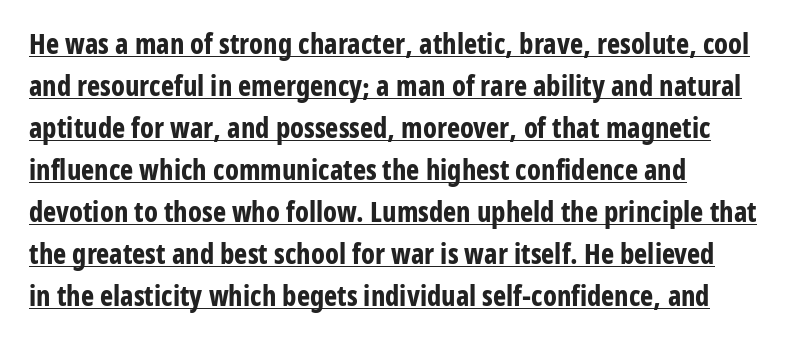
{"serif": "no", "italic": "no", "bold": "yes", "weight": "bold", "width": "condensed", "stroke_contrast": "low", "x_height": "medium", "monospaced": "no", "underline": "yes", "align": "left", "line_spacing": "normal", "line_spacing_ratio": 1.5, "letter_spacing": "normal", "letter_spacing_em": 0.0, "glyph_px": 28}
